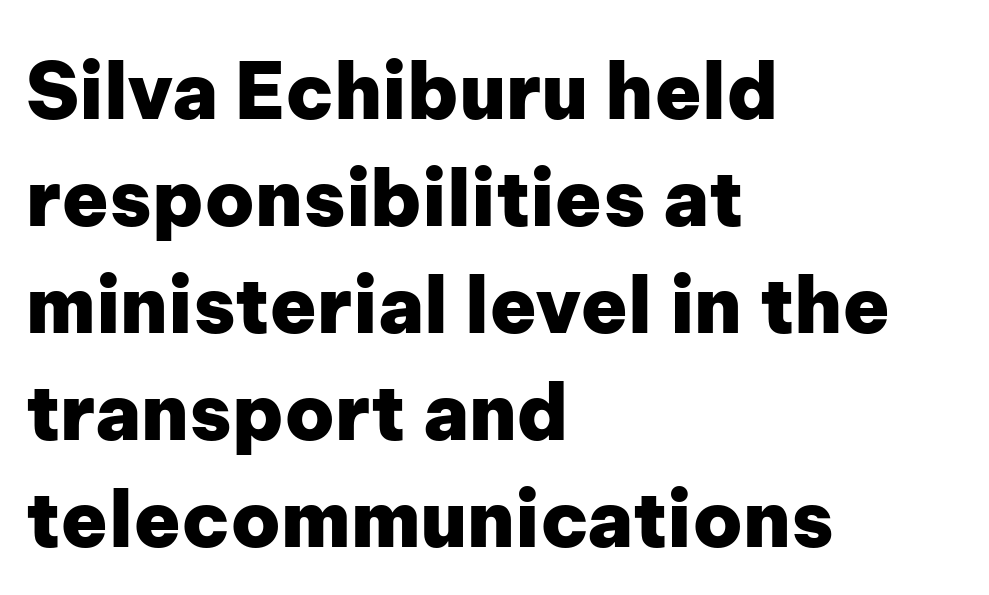
Q: Is the text bold? A: Yes.
Q: Is the text italic (slanted)? A: No, it is upright.
Q: Is the typeface a serif or a sans-serif typeface? A: Sans-serif.
Q: Is the text underlined? A: No.
Q: How is the paragraph aligned? A: Left-aligned.
Q: Is the spacing between letters normal or unusually wide? A: Normal.
Q: Is the spacing between lines tight, normal or loose? A: Normal.
Q: Width (condensed, normal, or wide)? A: Normal.
Q: Stroke contrast? A: Low.
Q: x-height? A: Medium.
Q: Monospaced? A: No.
